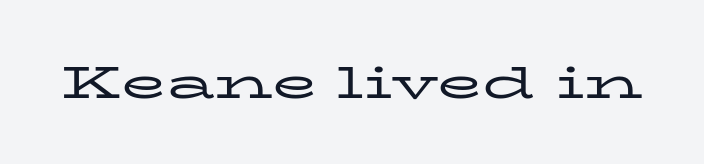
No chunkiness to these letters — they're not bold. Does the lettering tilt? It doesn't — this is upright. Look at the tracking — it's just the regular setting, nothing added. Typographically, this falls in the serif category. Looks like regular typesetting: each glyph gets only the width it needs.
